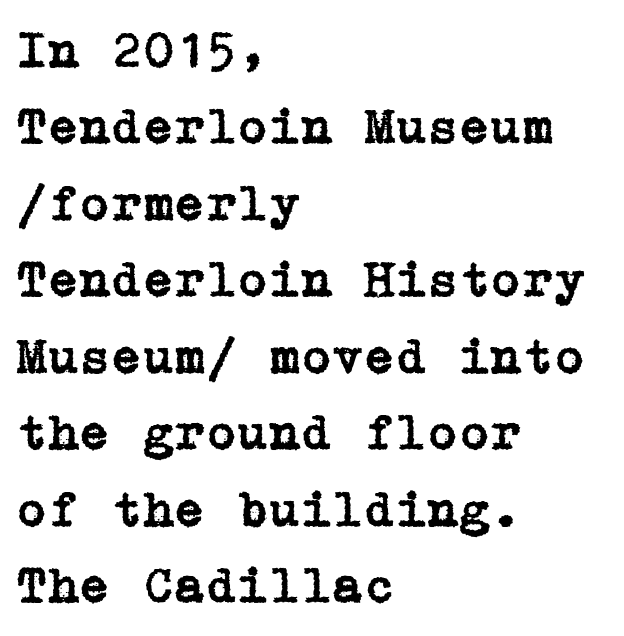
The image shows 51 px serif type, upright; set left-aligned, normal line spacing (1.5x), normal letter spacing, not underlined; low stroke contrast and a medium x-height.
